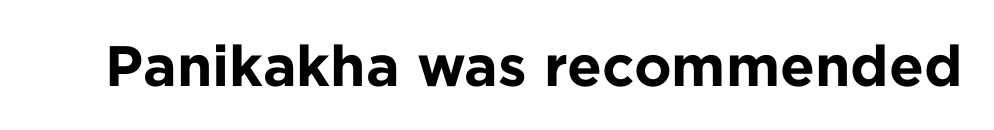
Q: Is the text bold? A: Yes.
Q: Is the text italic (slanted)? A: No, it is upright.
Q: Is the typeface a serif or a sans-serif typeface? A: Sans-serif.
Q: Is the text underlined? A: No.
Q: Is the spacing between letters normal or unusually wide? A: Normal.
Q: Width (condensed, normal, or wide)? A: Normal.
Q: Stroke contrast? A: Low.
Q: x-height? A: Medium.
Q: Monospaced? A: No.
